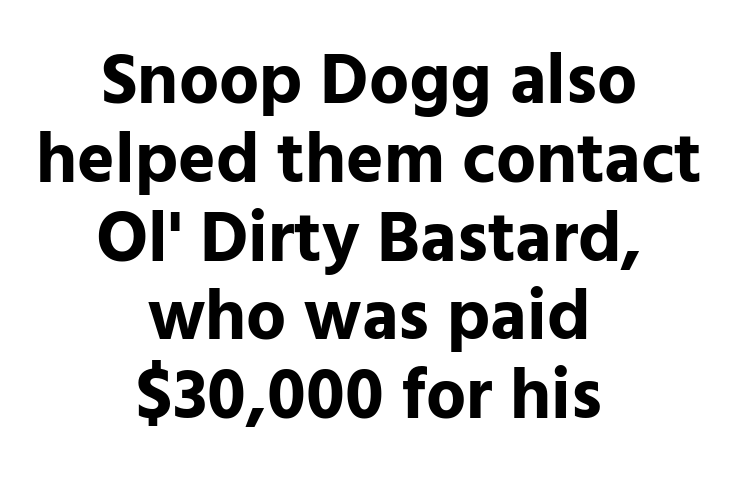
The passage shown is typeset with a sans-serif family. Compared with typical paragraphs, the rows here are closer together. These lines stack symmetrically, like a column narrowing and widening about its center. The string is rendered with underlining switched off.
